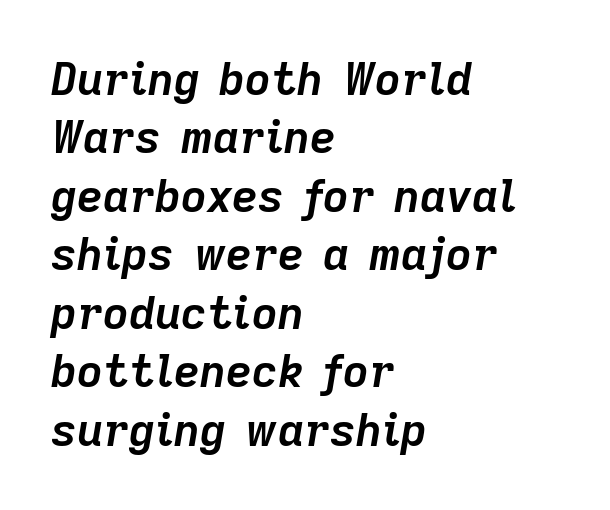
The ragged edge is on the right, which tells us the setting is flush left. This sample uses an oblique cut, with every glyph tilted off the vertical. Quick note: interline space is typical. Glance below the letters and you will spot only blank space. Character widths vary here, with narrow letters taking less room than wide ones. Observe the ordinary spacing: letters are neighbours, not strangers.
